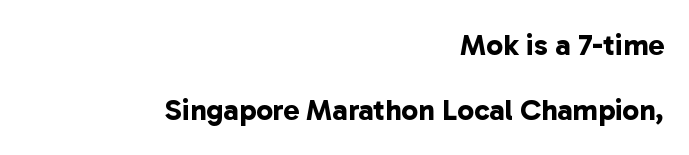
Q: Is the text bold? A: Yes.
Q: Is the typeface a serif or a sans-serif typeface? A: Sans-serif.
Q: Is the text underlined? A: No.
Q: How is the paragraph aligned? A: Right-aligned.
Q: Is the spacing between letters normal or unusually wide? A: Normal.
Q: Is the spacing between lines tight, normal or loose? A: Loose.
Q: Width (condensed, normal, or wide)? A: Normal.
Q: Stroke contrast? A: Low.
Q: x-height? A: Medium.
Q: Monospaced? A: No.
